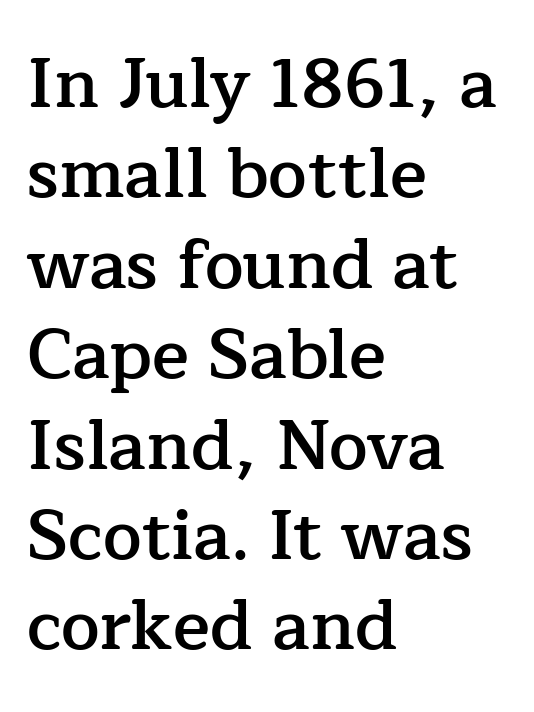
You can tell it's not italic because the verticals are truly vertical. On the weight axis this lands at semibold, roughly 600. Underlining? Definitely not there. The ragged edge is on the right, which tells us the setting is flush left.
